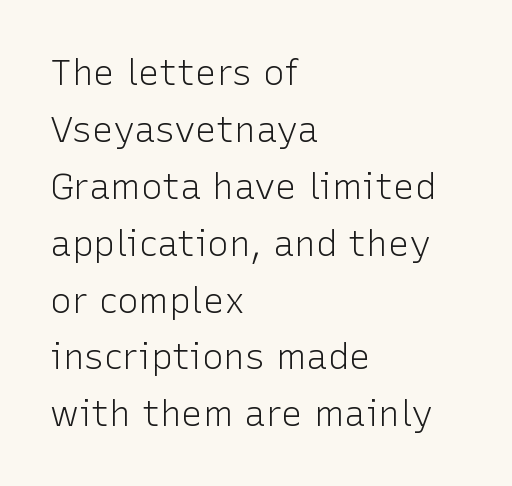
The image shows 36 px light sans-serif type, upright; set left-aligned, normal line spacing (1.58x), normal letter spacing, not underlined; low stroke contrast and a medium x-height.
